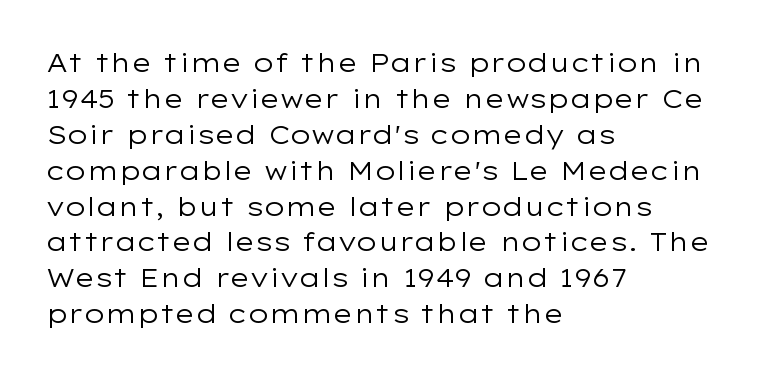
Q: Is the text bold? A: No.
Q: Is the text italic (slanted)? A: No, it is upright.
Q: Is the text underlined? A: No.
Q: How is the paragraph aligned? A: Left-aligned.
Q: Is the spacing between letters normal or unusually wide? A: Normal.
Q: Is the spacing between lines tight, normal or loose? A: Normal.
